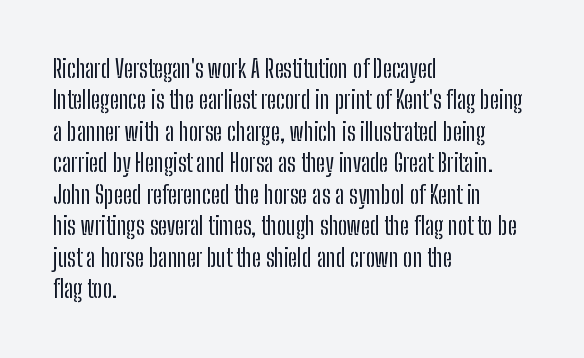
The image shows 25 px text type, upright; set left-aligned, normal line spacing (1.26x), normal letter spacing, not underlined.
